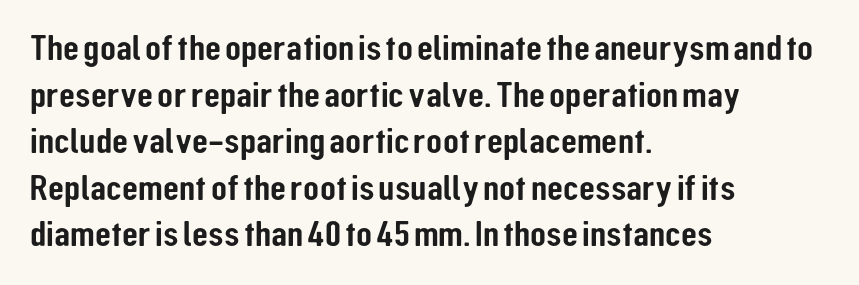
The image shows 37 px condensed sans-serif type, upright; set left-aligned, normal line spacing (1.26x), normal letter spacing, not underlined; low stroke contrast and a medium x-height.
